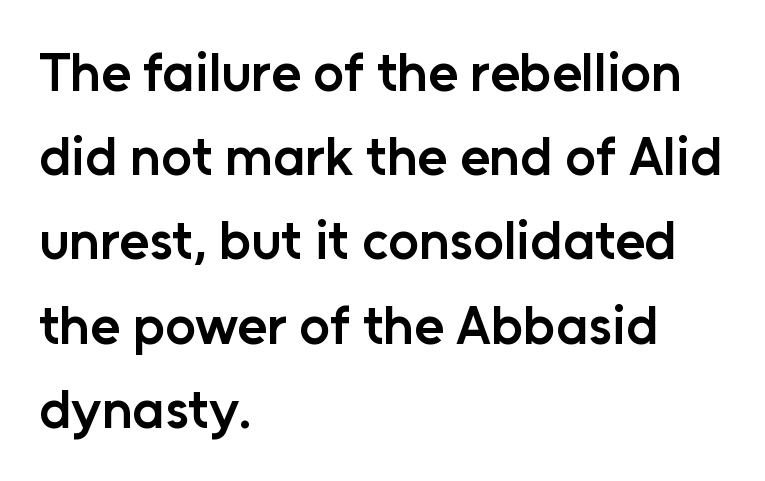
The image shows 54 px semibold sans-serif type, upright; set left-aligned, normal line spacing (1.56x), normal letter spacing, not underlined; low stroke contrast and a medium x-height.
